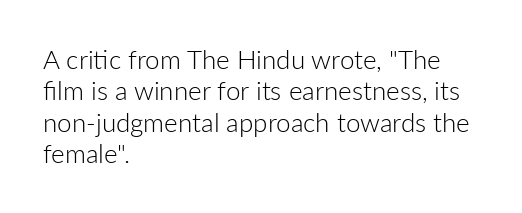
The image shows 26 px text type, upright; set left-aligned, line spacing 1.21x, normal letter spacing, not underlined.
